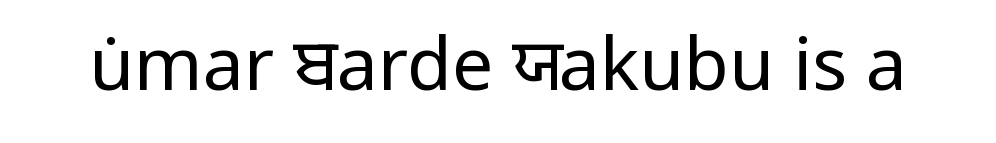
Notice how the stems are strictly vertical — no italics here. There is no visible air inserted between adjacent glyphs. Look at the bottom of the vertical strokes: they stop flat, with no serifs. The font is comparable to plain body text, perhaps lighter. Anything drawn beneath the words? Only blank space.
